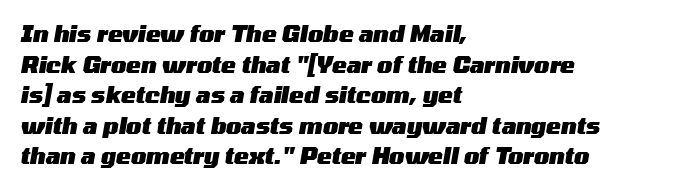
Q: Is the text bold? A: Yes.
Q: Is the text italic (slanted)? A: Yes, it leans right by about 10 degrees.
Q: Is the text underlined? A: No.
Q: How is the paragraph aligned? A: Left-aligned.
Q: Is the spacing between letters normal or unusually wide? A: Normal.
Q: Is the spacing between lines tight, normal or loose? A: Normal.
